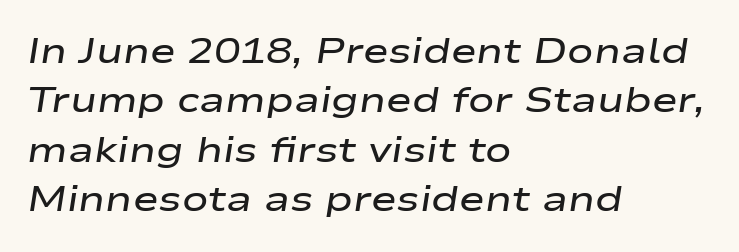
{"italic": "yes", "lean": "right", "slant_degrees": 9, "bold": "semi", "weight": "semibold", "width": "wide", "stroke_contrast": "low", "x_height": "medium", "monospaced": "no", "underline": "no", "align": "left", "line_spacing": "normal", "line_spacing_ratio": 1.41, "letter_spacing": "normal", "letter_spacing_em": 0.0, "glyph_px": 35}
